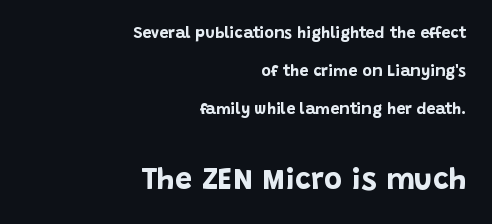
{"serif": "no", "italic": "no", "bold": "yes", "weight": "bold", "width": "normal", "stroke_contrast": "low", "x_height": "large", "monospaced": "no", "underline": "no", "align": "right", "line_spacing": "loose", "line_spacing_ratio": 2.39, "letter_spacing": "normal", "letter_spacing_em": 0.0, "larger_block": "second", "size_ratio": 1.94, "glyph_px": 31}
